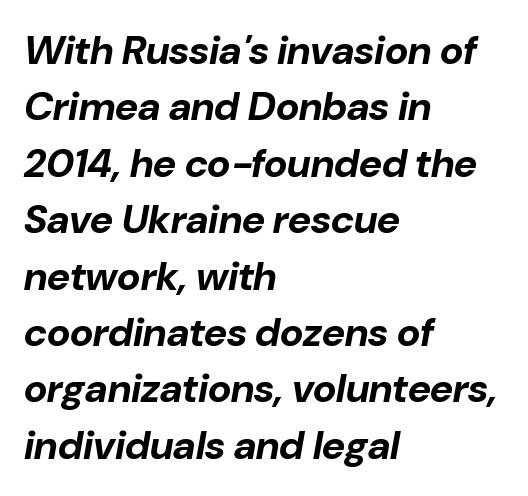
The text carries the slant typical of an italic or oblique font. One glance says typical: line gaps are just what's usual. Does the copy run flush right? No — it runs flush left. Rule under the text: the space is simply empty. How heavy is the stroke? Heavy — this is a bold. Looks like regular typesetting: each glyph gets only the width it needs.
